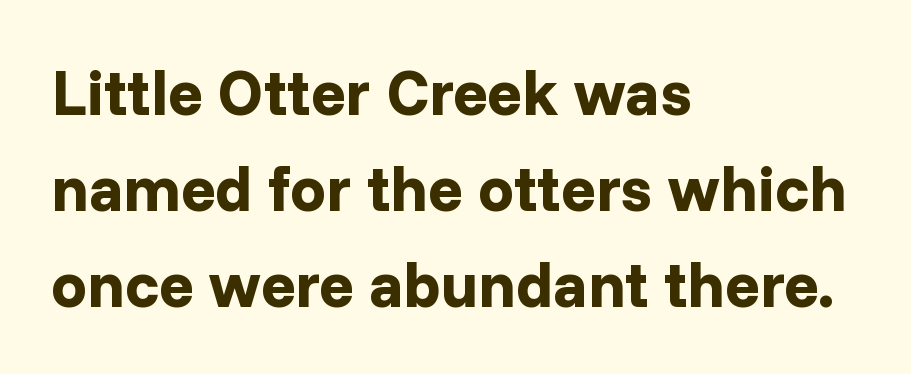
Q: Is the text bold? A: Yes.
Q: Is the text italic (slanted)? A: No, it is upright.
Q: Is the typeface a serif or a sans-serif typeface? A: Sans-serif.
Q: Is the text underlined? A: No.
Q: How is the paragraph aligned? A: Left-aligned.
Q: Is the spacing between letters normal or unusually wide? A: Normal.
Q: Is the spacing between lines tight, normal or loose? A: Normal.
Q: Width (condensed, normal, or wide)? A: Normal.
Q: Stroke contrast? A: Low.
Q: x-height? A: Medium.
Q: Monospaced? A: No.
